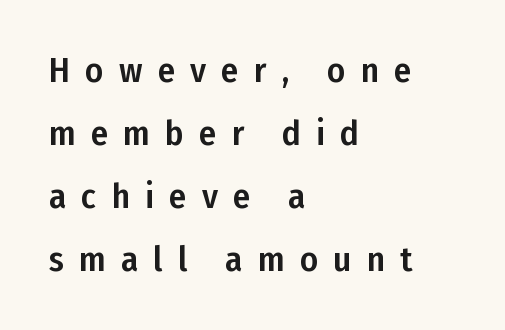
The image shows 35 px condensed sans-serif type, upright; set left-aligned, line spacing 1.8x, unusually wide letter spacing (+0.43 em), not underlined; low stroke contrast and a medium x-height.
